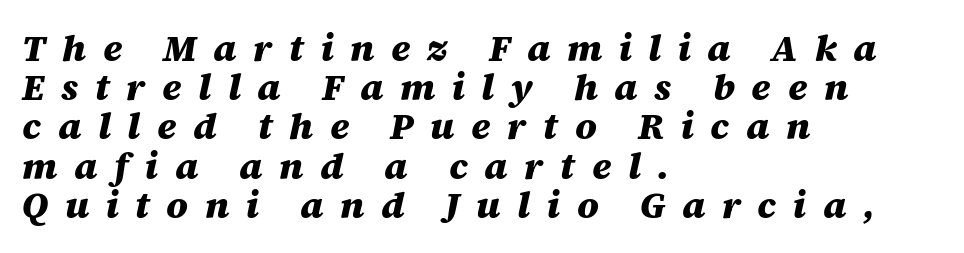
Q: Is the text bold? A: Yes.
Q: Is the text italic (slanted)? A: Yes, it leans right by about 12 degrees.
Q: Is the text underlined? A: No.
Q: How is the paragraph aligned? A: Left-aligned.
Q: Is the spacing between letters normal or unusually wide? A: Unusually wide.
Q: Is the spacing between lines tight, normal or loose? A: Tight.
Q: Width (condensed, normal, or wide)? A: Normal.
Q: Stroke contrast? A: Medium.
Q: x-height? A: Large.
Q: Monospaced? A: No.
